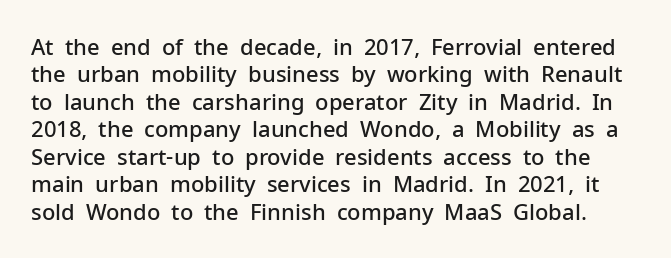
The image shows 22 px text type, upright; set normal line spacing (1.25x), normal letter spacing, not underlined.
